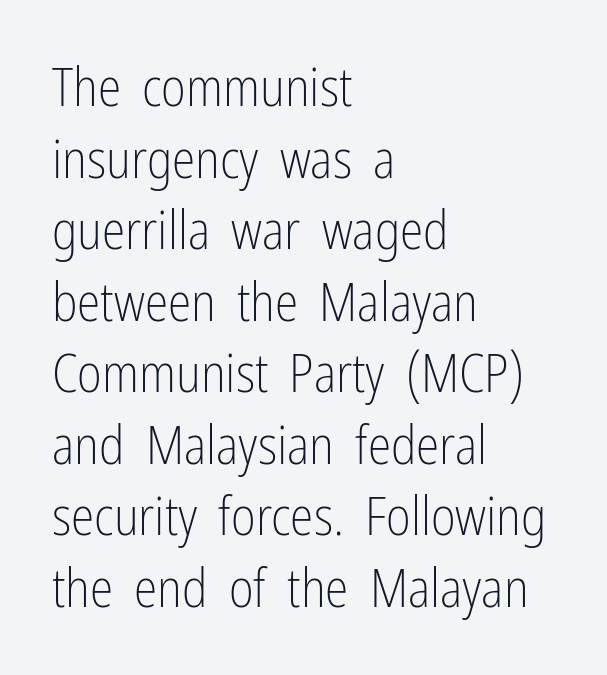
{"serif": "no", "italic": "no", "bold": "no", "weight": "light", "width": "condensed", "stroke_contrast": "low", "x_height": "medium", "monospaced": "no", "underline": "no", "align": "left", "line_spacing": "normal", "line_spacing_ratio": 1.35, "letter_spacing": "normal", "letter_spacing_em": 0.0, "glyph_px": 53}
